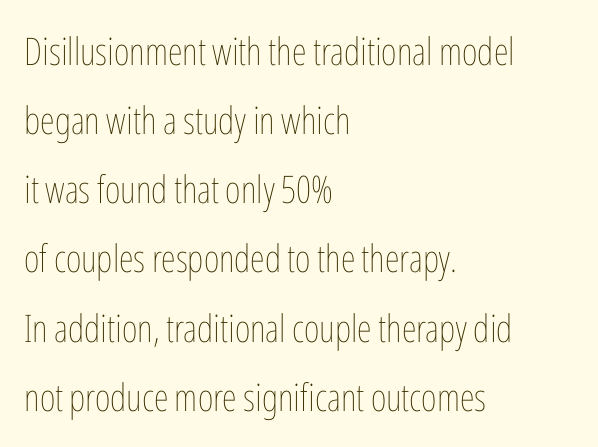
Q: Is the text bold? A: No.
Q: Is the text italic (slanted)? A: No, it is upright.
Q: Is the text underlined? A: No.
Q: How is the paragraph aligned? A: Left-aligned.
Q: Is the spacing between letters normal or unusually wide? A: Normal.
Q: Width (condensed, normal, or wide)? A: Condensed.
Q: Stroke contrast? A: Low.
Q: x-height? A: Medium.
Q: Monospaced? A: No.
